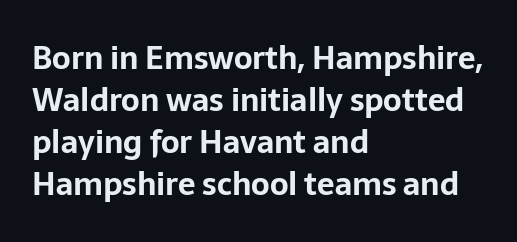
{"serif": "no", "italic": "no", "bold": "yes", "weight": "bold", "width": "normal", "stroke_contrast": "low", "x_height": "medium", "monospaced": "no", "underline": "no", "align": "left", "line_spacing": "normal", "line_spacing_ratio": 1.35, "letter_spacing": "normal", "letter_spacing_em": 0.0, "glyph_px": 31}
